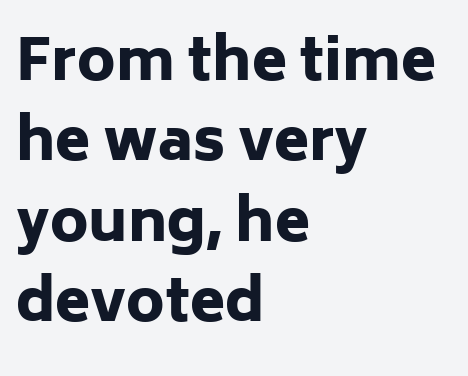
The letters advance in unequal steps, a hallmark of proportional type. Underlining? Definitely not there. The compositor pushed each line to the left boundary. Compared with an ordinary text face, these strokes are far heavier — a full bold. Designer's note — italics off, roman on.
